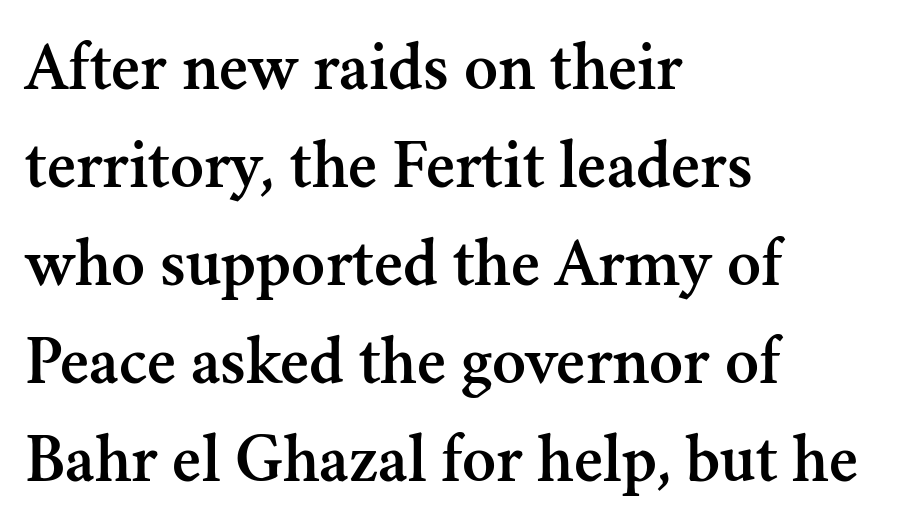
The image shows 70 px serif type, upright; set left-aligned, normal line spacing (1.4x), normal letter spacing, not underlined; medium stroke contrast and a small x-height.
